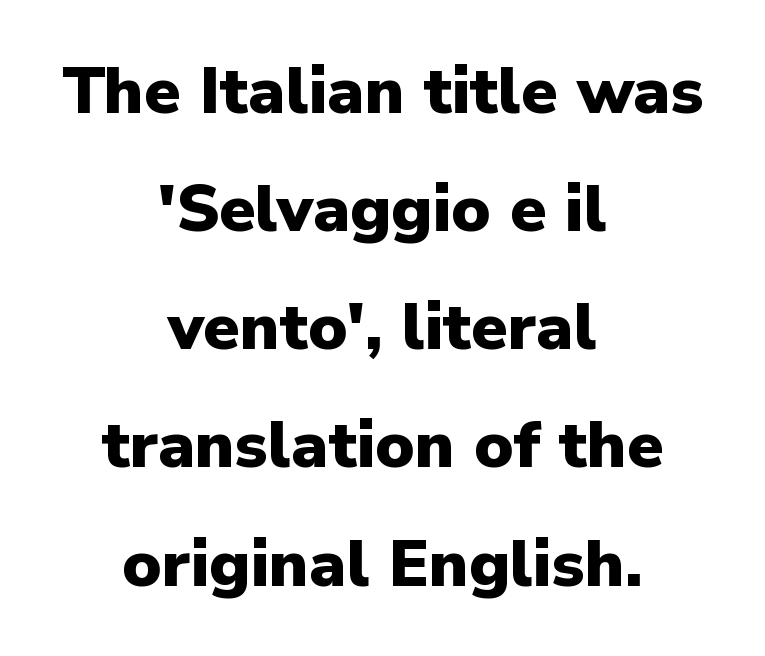
The image shows 66 px heavy sans-serif type, upright; set centered, line spacing 1.79x, normal letter spacing, not underlined; low stroke contrast and a medium x-height.
